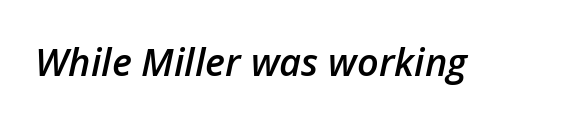
{"italic": "yes", "lean": "right", "slant_degrees": 12, "bold": "semi", "weight": "semibold", "width": "normal", "stroke_contrast": "low", "x_height": "medium", "monospaced": "no", "underline": "no", "letter_spacing": "normal", "letter_spacing_em": 0.0, "glyph_px": 38}
